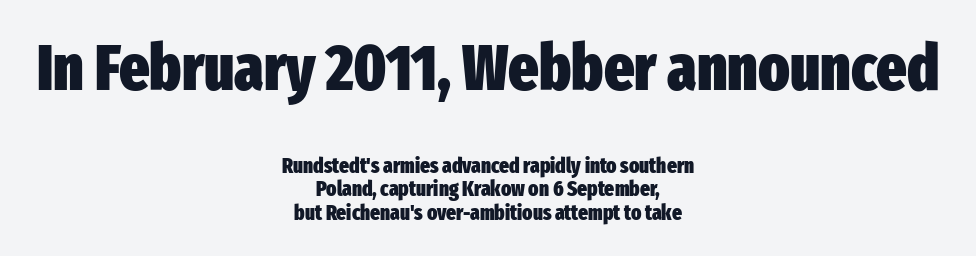
Q: Is the text bold? A: Yes.
Q: Is the text italic (slanted)? A: No, it is upright.
Q: Is the typeface a serif or a sans-serif typeface? A: Sans-serif.
Q: Is the text underlined? A: No.
Q: How is the paragraph aligned? A: Centered.
Q: Is the spacing between letters normal or unusually wide? A: Normal.
Q: Is the spacing between lines tight, normal or loose? A: Tight.
Q: Which block of text is set in a larger size, the first (top) or the second (bottom)? A: The first (top) one.
Q: Width (condensed, normal, or wide)? A: Condensed.
Q: Stroke contrast? A: Low.
Q: x-height? A: Medium.
Q: Monospaced? A: No.
